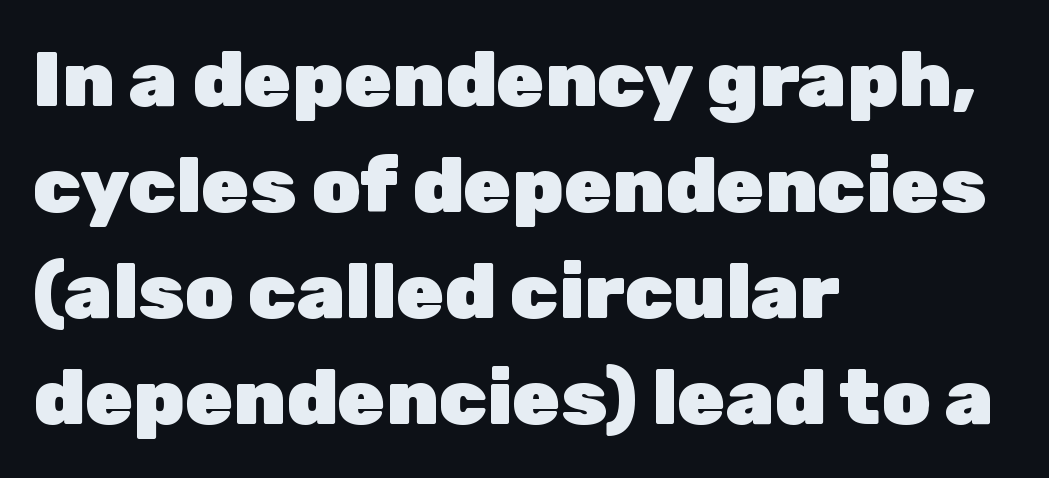
The foot of each line stays bare and open. Do the letters lean? They stand straight. I'd call this a sans setting — the letters go barefoot. A typesetter would call this proportional, since set widths differ per character. Look at the stroke-to-counter ratio: heavy, a bold.
